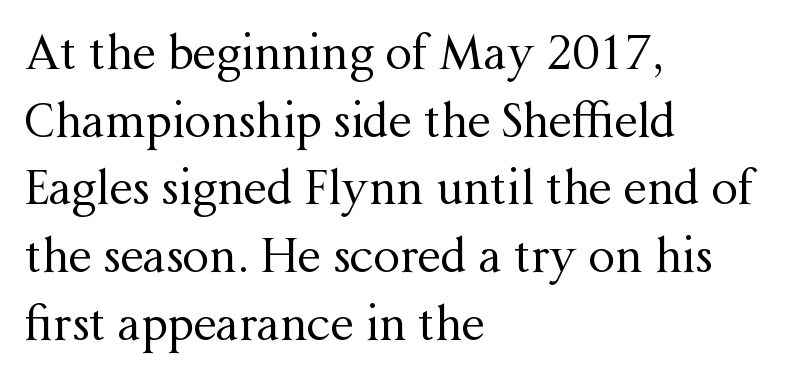
The image shows 47 px regular-weight serif type, upright; set left-aligned, normal line spacing (1.44x), normal letter spacing, not underlined; medium stroke contrast and a medium x-height.
